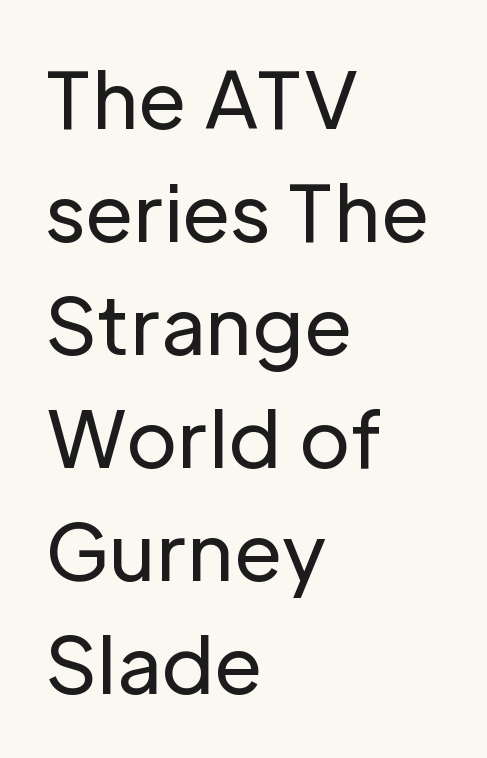
The image shows 78 px regular-weight sans-serif type, upright; set left-aligned, normal line spacing (1.45x), normal letter spacing, not underlined; low stroke contrast and a medium x-height.
